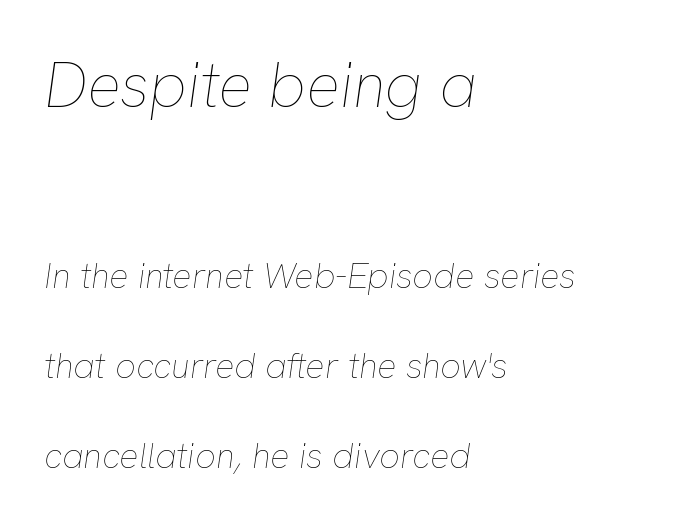
Q: Is the text bold? A: No.
Q: Is the text italic (slanted)? A: Yes, it leans right by about 8 degrees.
Q: Is the text underlined? A: No.
Q: How is the paragraph aligned? A: Left-aligned.
Q: Is the spacing between letters normal or unusually wide? A: Normal.
Q: Is the spacing between lines tight, normal or loose? A: Loose.
Q: Which block of text is set in a larger size, the first (top) or the second (bottom)? A: The first (top) one.
Q: Width (condensed, normal, or wide)? A: Normal.
Q: Stroke contrast? A: Low.
Q: x-height? A: Medium.
Q: Monospaced? A: No.
